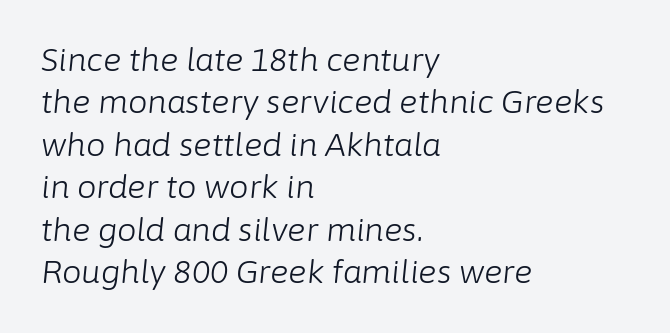
{"italic": "yes", "lean": "right", "slant_degrees": 6, "bold": "no", "weight": "light", "width": "normal", "stroke_contrast": "low", "x_height": "medium", "monospaced": "no", "underline": "no", "align": "left", "line_spacing": "normal", "line_spacing_ratio": 1.37, "letter_spacing": "normal", "letter_spacing_em": 0.0, "glyph_px": 31}
